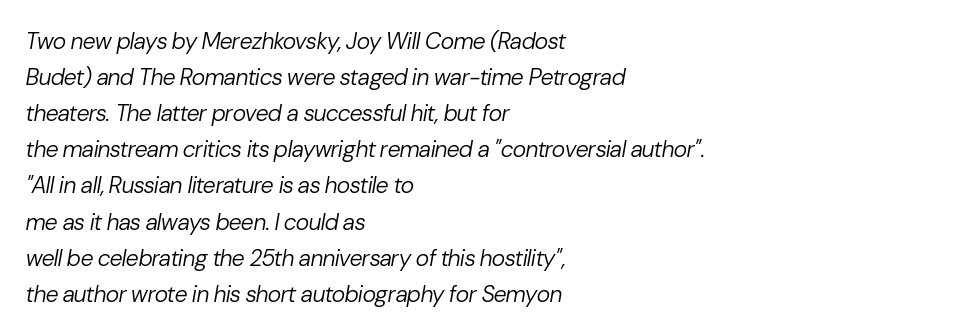
The image shows 23 px text type, italic (leaning right); set left-aligned, normal line spacing (1.57x), normal letter spacing, not underlined.
